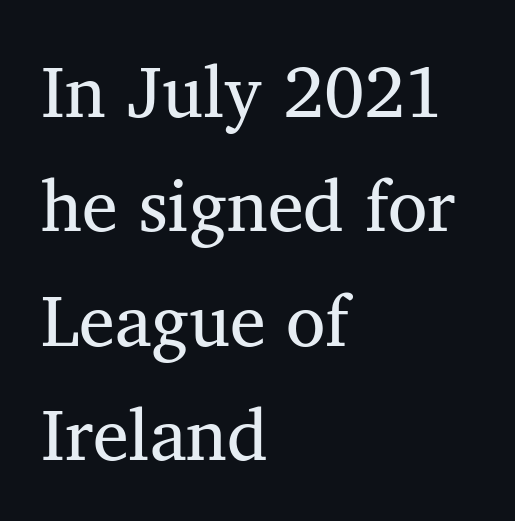
Q: Is the text bold? A: No.
Q: Is the typeface a serif or a sans-serif typeface? A: Serif.
Q: Is the text underlined? A: No.
Q: How is the paragraph aligned? A: Left-aligned.
Q: Is the spacing between letters normal or unusually wide? A: Normal.
Q: Is the spacing between lines tight, normal or loose? A: Normal.
Q: Width (condensed, normal, or wide)? A: Normal.
Q: Stroke contrast? A: Medium.
Q: x-height? A: Medium.
Q: Monospaced? A: No.
